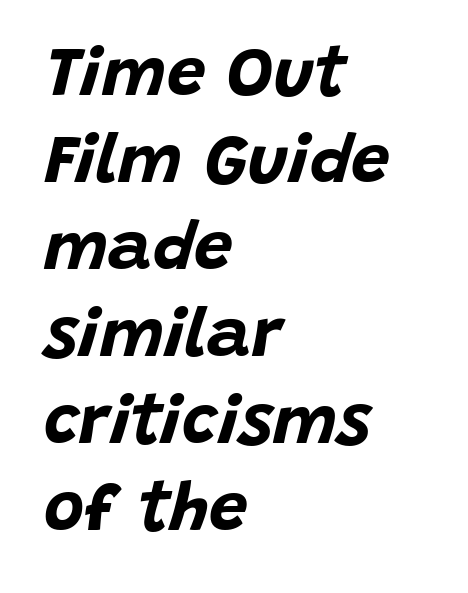
The image shows 69 px bold type, italic (leaning right); set left-aligned, normal line spacing (1.26x), normal letter spacing, not underlined; low stroke contrast and a large x-height.
